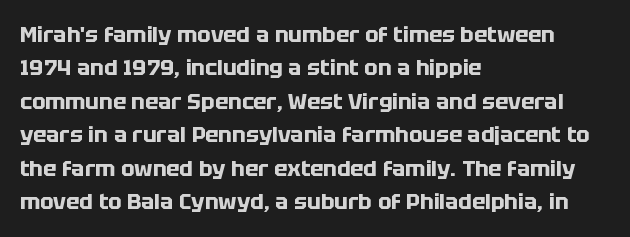
The strip under each line holds only bare page. Between one letter and the next there's only the usual sliver of space. Is there any slant? The stems are plumb. Plenty of ink on the page — the face is bold. Leading matches the norm, producing a regular column.
